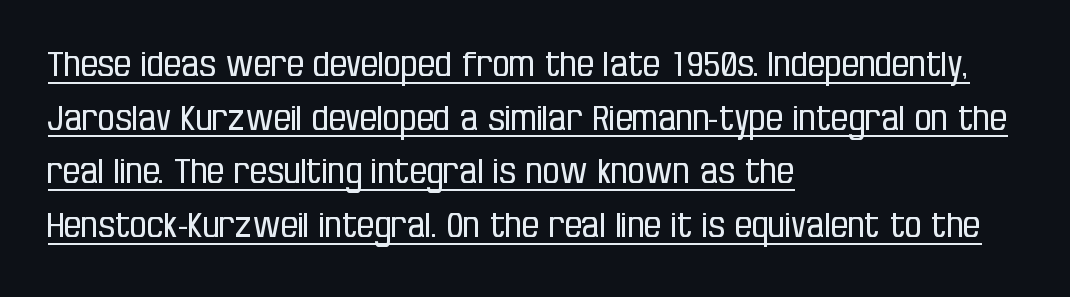
{"serif": "no", "italic": "no", "bold": "no", "weight": "regular", "width": "condensed", "stroke_contrast": "low", "x_height": "large", "monospaced": "no", "underline": "yes", "align": "left", "line_spacing": "normal", "line_spacing_ratio": 1.58, "letter_spacing": "normal", "letter_spacing_em": 0.0, "glyph_px": 34}
